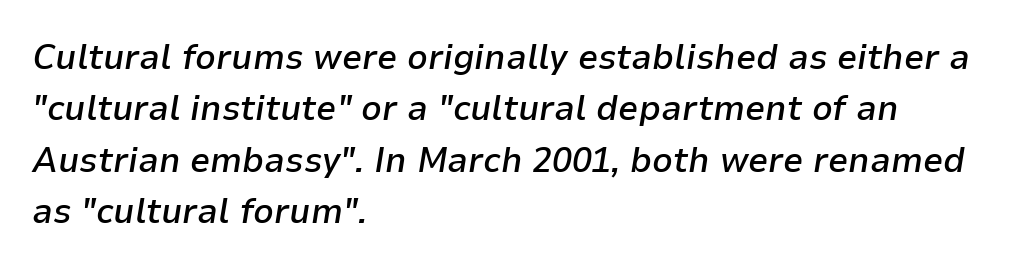
The image shows 36 px semibold type, italic (leaning right); set left-aligned, normal line spacing (1.43x), normal letter spacing, not underlined; low stroke contrast and a medium x-height.
